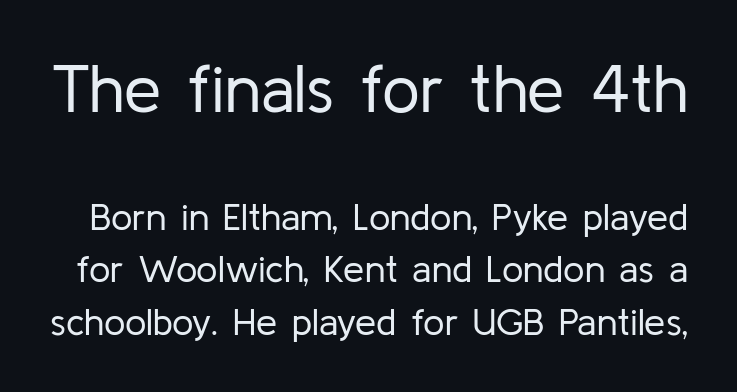
The image shows 67 px regular-weight sans-serif type, upright; set normal line spacing (1.37x), normal letter spacing, not underlined; the first (top) block is 1.76x larger; low stroke contrast and a medium x-height.
